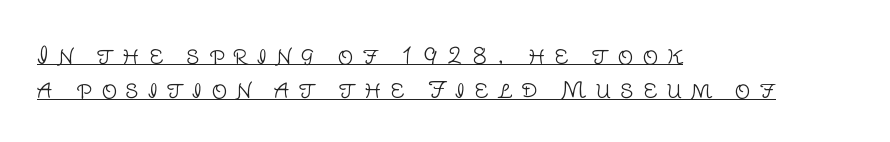
The image shows 22 px text type; set left-aligned, normal line spacing (1.55x), unusually wide letter spacing (+0.4 em), underlined.
